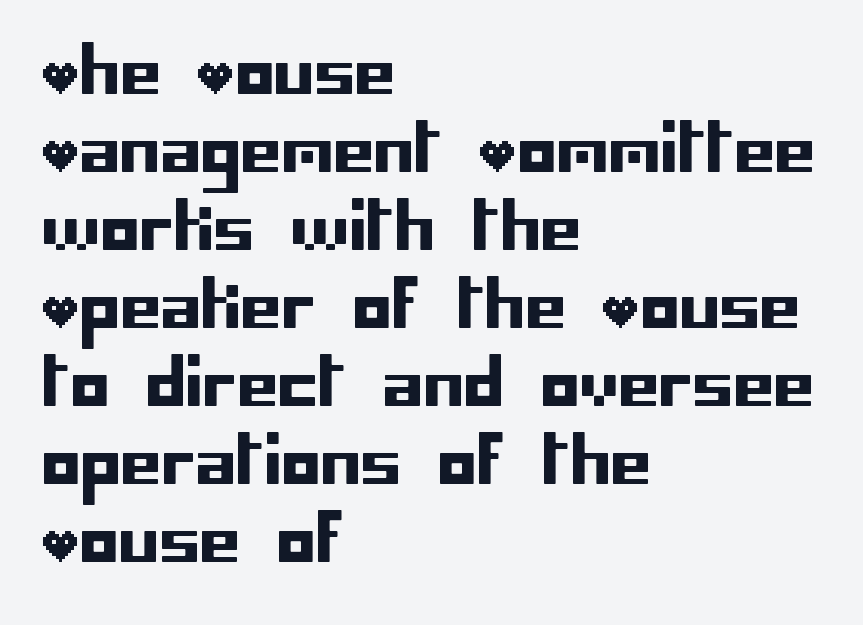
Q: Is the text italic (slanted)? A: No, it is upright.
Q: Is the typeface a serif or a sans-serif typeface? A: Sans-serif.
Q: Is the text underlined? A: No.
Q: How is the paragraph aligned? A: Left-aligned.
Q: Is the spacing between letters normal or unusually wide? A: Normal.
Q: Width (condensed, normal, or wide)? A: Normal.
Q: Stroke contrast? A: Low.
Q: x-height? A: Large.
